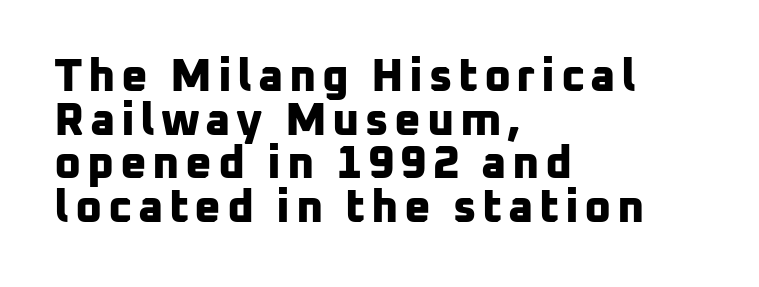
Q: Is the text bold? A: Yes.
Q: Is the typeface a serif or a sans-serif typeface? A: Sans-serif.
Q: Is the text underlined? A: No.
Q: How is the paragraph aligned? A: Left-aligned.
Q: Is the spacing between lines tight, normal or loose? A: Tight.
Q: Width (condensed, normal, or wide)? A: Normal.
Q: Stroke contrast? A: Low.
Q: x-height? A: Medium.
Q: Monospaced? A: No.
